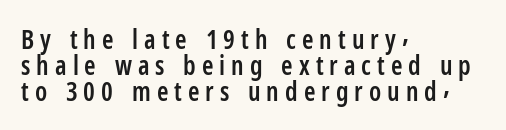
{"italic": "no", "bold": "semi", "underline": "no", "align": "left", "line_spacing": "tight", "line_spacing_ratio": 1.0, "letter_spacing": "wide", "letter_spacing_em": 0.23, "glyph_px": 26}
